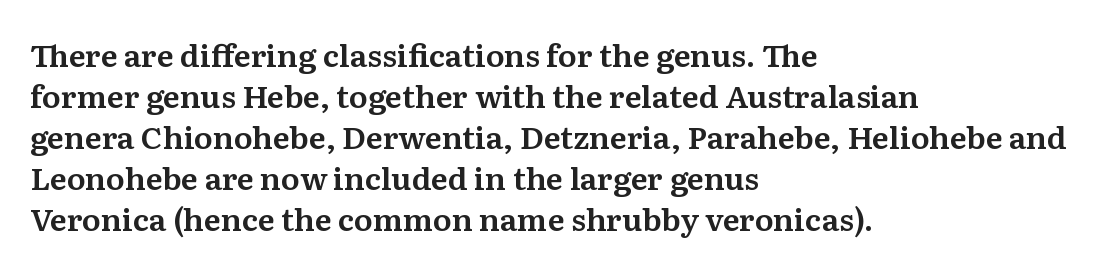
{"serif": "yes", "italic": "no", "width": "normal", "stroke_contrast": "medium", "x_height": "medium", "monospaced": "no", "underline": "no", "align": "left", "line_spacing": "normal", "line_spacing_ratio": 1.32, "letter_spacing": "normal", "letter_spacing_em": 0.0, "glyph_px": 31}
